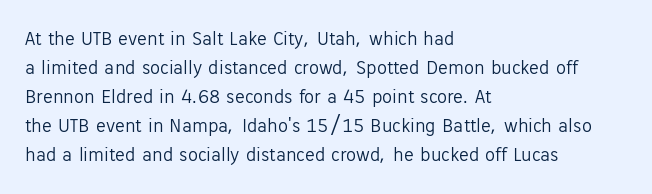
Q: Is the text bold? A: No.
Q: Is the text italic (slanted)? A: No, it is upright.
Q: Is the text underlined? A: No.
Q: How is the paragraph aligned? A: Left-aligned.
Q: Is the spacing between letters normal or unusually wide? A: Normal.
Q: Is the spacing between lines tight, normal or loose? A: Normal.
